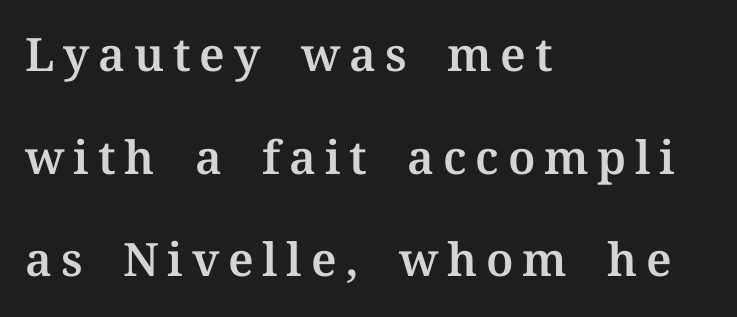
The lines are quadded left. Airy leading. The text was rendered using a seriffed face with decorative stroke endings. Do the characters align in a grid? No, the font is proportional.
